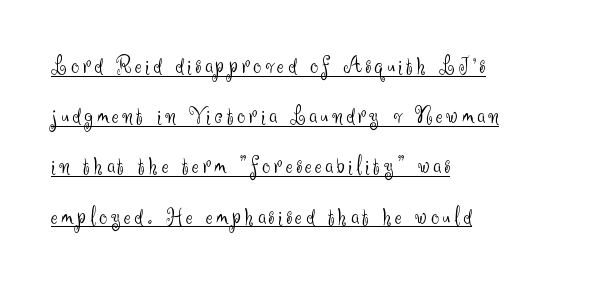
The image shows 25 px text type, upright; set left-aligned, loose line spacing (2.01x), underlined.
